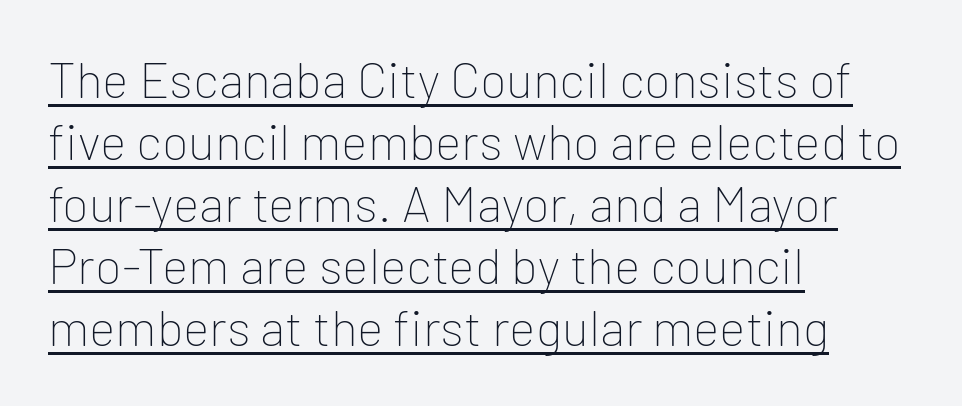
Q: Is the text bold? A: No.
Q: Is the text italic (slanted)? A: No, it is upright.
Q: Is the typeface a serif or a sans-serif typeface? A: Sans-serif.
Q: Is the text underlined? A: Yes.
Q: How is the paragraph aligned? A: Left-aligned.
Q: Is the spacing between letters normal or unusually wide? A: Normal.
Q: Width (condensed, normal, or wide)? A: Normal.
Q: Stroke contrast? A: Low.
Q: x-height? A: Medium.
Q: Monospaced? A: No.
